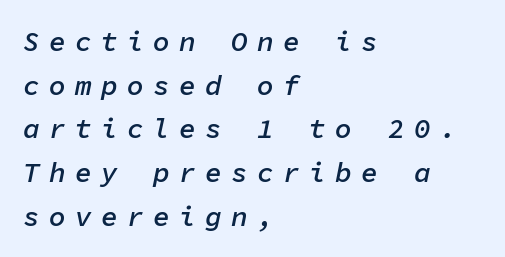
{"italic": "yes", "lean": "right", "slant_degrees": 11, "bold": "semi", "weight": "semibold", "width": "normal", "stroke_contrast": "low", "x_height": "medium", "monospaced": "yes", "underline": "no", "align": "left", "line_spacing": "normal", "line_spacing_ratio": 1.56, "letter_spacing": "wide", "letter_spacing_em": 0.33, "glyph_px": 28}
